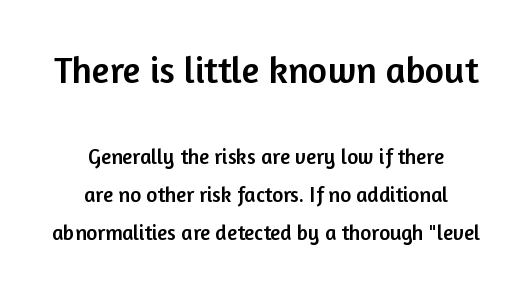
This sample uses an upright cut, with every glyph sitting square on the baseline. The face used here is proportionally spaced, like ordinary book or web type. The gap between lines stays unmarked. Both edges are ragged and mirror each other, which tells us the setting is centered.
